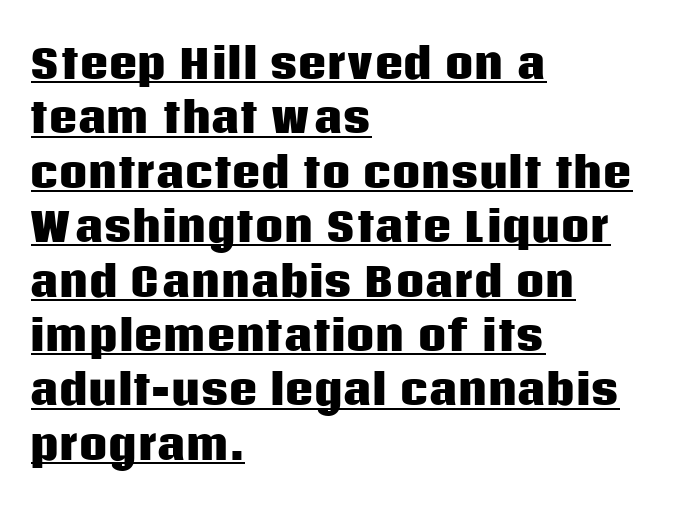
{"serif": "no", "italic": "no", "bold": "yes", "weight": "heavy", "width": "normal", "stroke_contrast": "low", "x_height": "large", "monospaced": "no", "underline": "yes", "align": "left", "line_spacing": "normal", "line_spacing_ratio": 1.36, "letter_spacing": "normal", "letter_spacing_em": 0.0, "glyph_px": 40}
